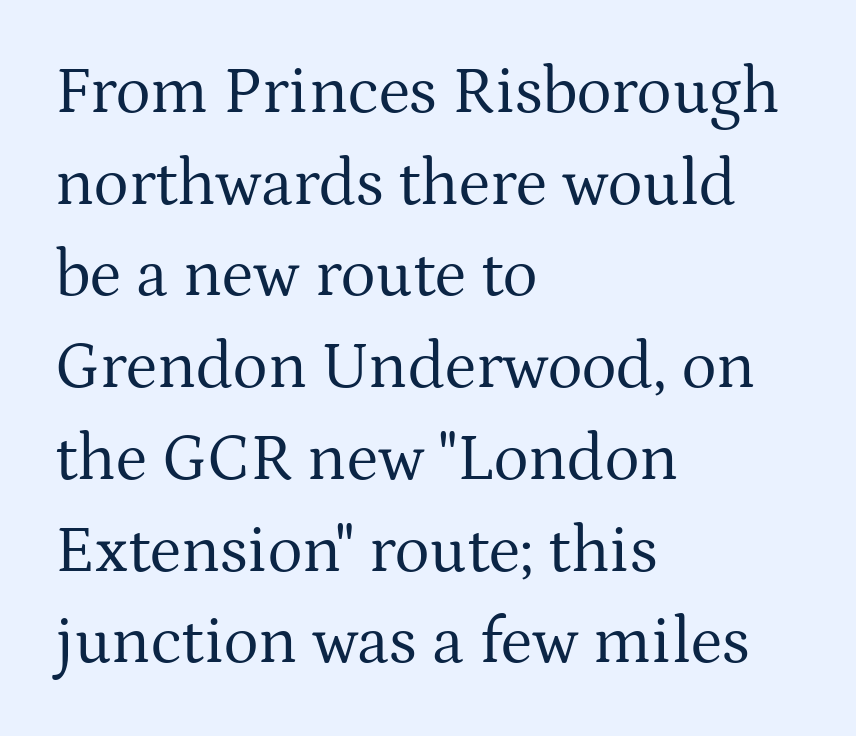
Summary of weight: not heavy and not bold. Every character sits straight up, as roman type does. Summary of vertical rhythm: regular, with standard interline spacing. Here the designer chose a conventional face with non-uniform glyph widths.
